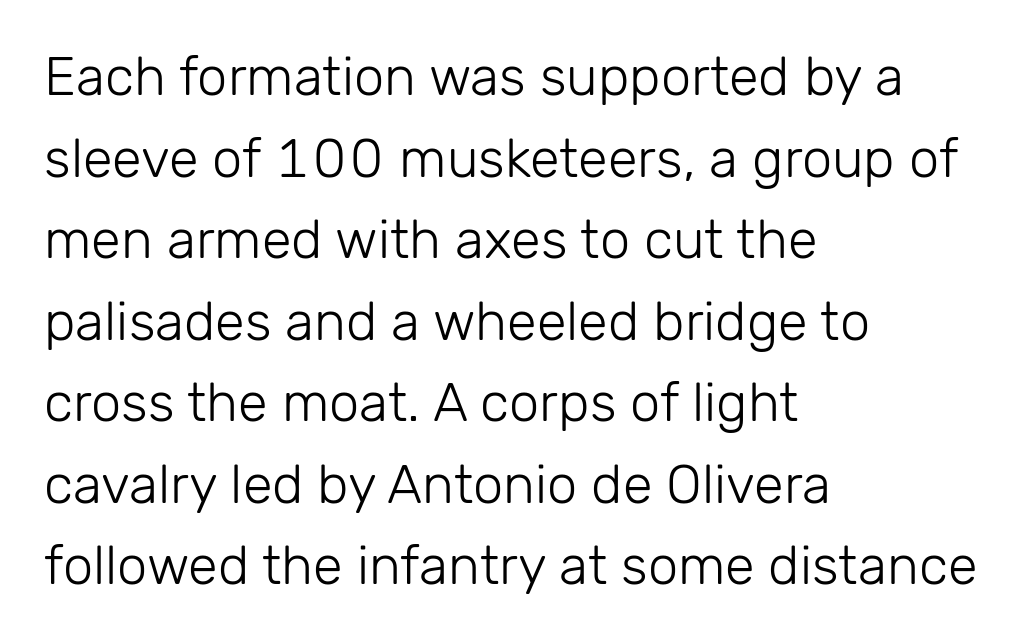
The image shows 54 px light sans-serif type, upright; set left-aligned, normal line spacing (1.51x), normal letter spacing, not underlined; low stroke contrast and a medium x-height.
